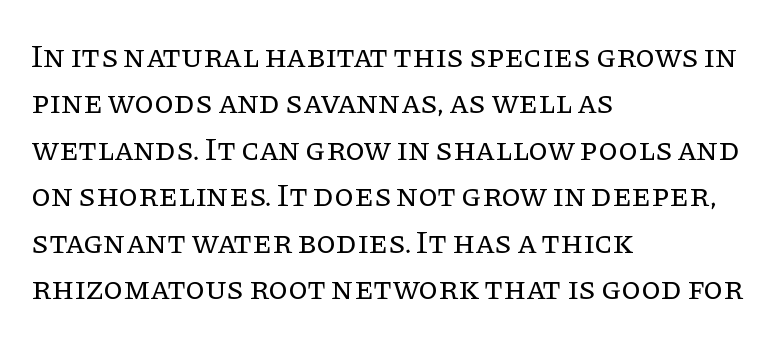
{"serif": "yes", "italic": "no", "bold": "no", "weight": "regular", "width": "normal", "stroke_contrast": "low", "x_height": "large", "monospaced": "no", "underline": "no", "align": "left", "line_spacing": "normal", "line_spacing_ratio": 1.45, "letter_spacing": "normal", "letter_spacing_em": 0.0, "glyph_px": 32}
